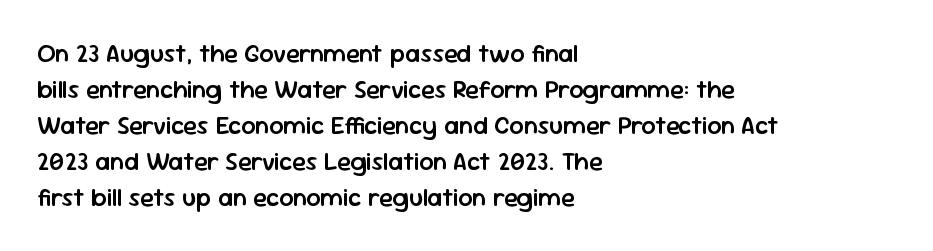
No italicization has been applied; the sample stays upright. How heavy is the stroke? Medium-heavy — a semibold, shy of bold. Default kerning and tracking; the words read as compact shapes. In CSS terms this would be text-align: left. Line spacing here is normal. The specimen omits any rule beneath the text block's lines.
